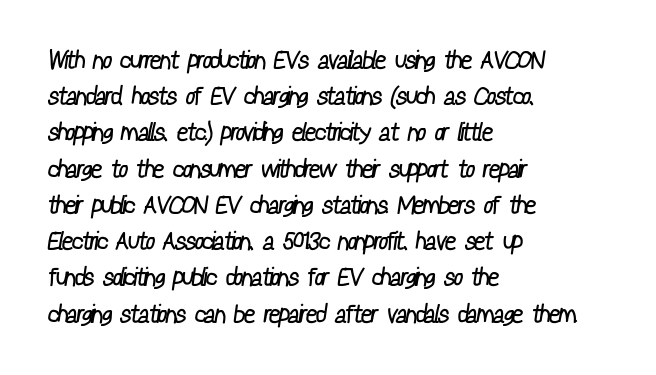
Q: Is the text bold? A: No.
Q: Is the text underlined? A: No.
Q: How is the paragraph aligned? A: Left-aligned.
Q: Is the spacing between letters normal or unusually wide? A: Normal.
Q: Is the spacing between lines tight, normal or loose? A: Normal.
